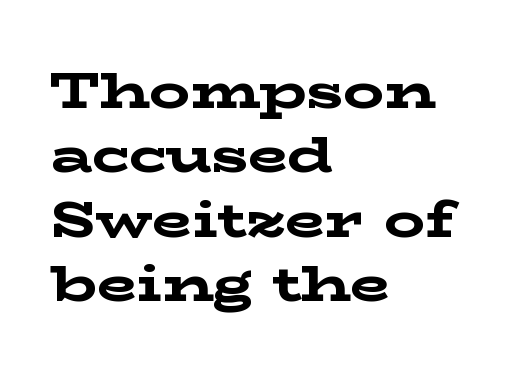
Q: Is the text bold? A: Yes.
Q: Is the text italic (slanted)? A: No, it is upright.
Q: Is the typeface a serif or a sans-serif typeface? A: Serif.
Q: Is the text underlined? A: No.
Q: How is the paragraph aligned? A: Left-aligned.
Q: Is the spacing between letters normal or unusually wide? A: Normal.
Q: Is the spacing between lines tight, normal or loose? A: Normal.
Q: Width (condensed, normal, or wide)? A: Wide.
Q: Stroke contrast? A: Low.
Q: x-height? A: Medium.
Q: Monospaced? A: No.
